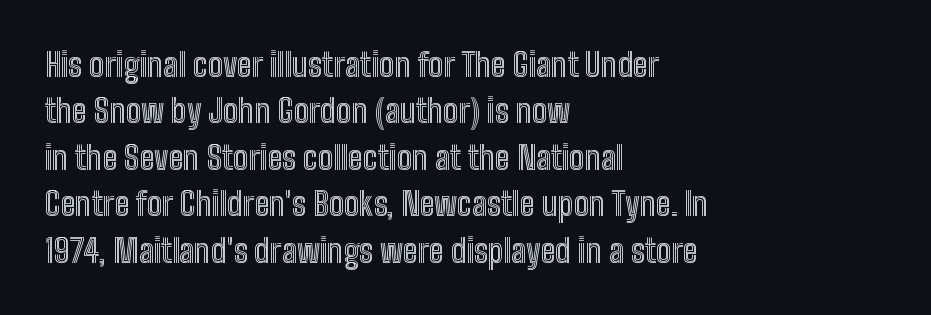
Q: Is the text italic (slanted)? A: No, it is upright.
Q: Is the text underlined? A: No.
Q: How is the paragraph aligned? A: Left-aligned.
Q: Is the spacing between letters normal or unusually wide? A: Normal.
Q: Is the spacing between lines tight, normal or loose? A: Normal.
Q: Width (condensed, normal, or wide)? A: Condensed.
Q: x-height? A: Medium.
Q: Monospaced? A: No.
